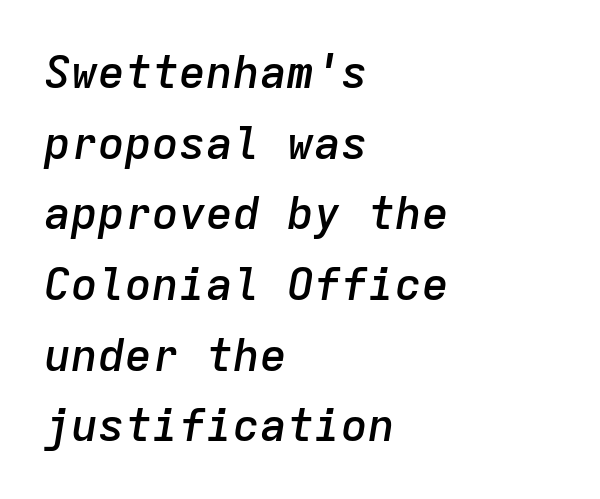
Q: Is the text bold? A: Semi-bold.
Q: Is the text italic (slanted)? A: Yes, it leans right by about 9 degrees.
Q: Is the text underlined? A: No.
Q: How is the paragraph aligned? A: Left-aligned.
Q: Is the spacing between letters normal or unusually wide? A: Normal.
Q: Is the spacing between lines tight, normal or loose? A: Normal.
Q: Width (condensed, normal, or wide)? A: Normal.
Q: Stroke contrast? A: Low.
Q: x-height? A: Medium.
Q: Monospaced? A: Yes.
